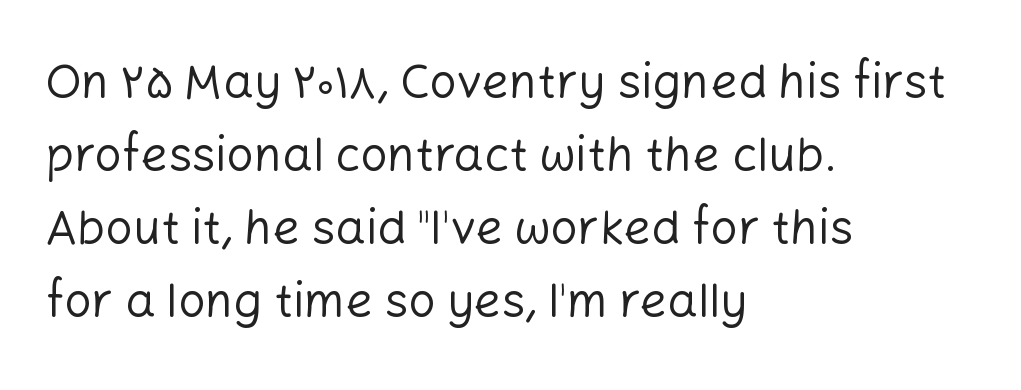
These lines are rendered in a variable-pitch font. This block has exactly the height ordinary leading produces. The specimen reads as upright at a glance. The passage shown is not bold in any degree. Lines of text with bare space underneath. The face used here is rendered with its standard letterfit.
